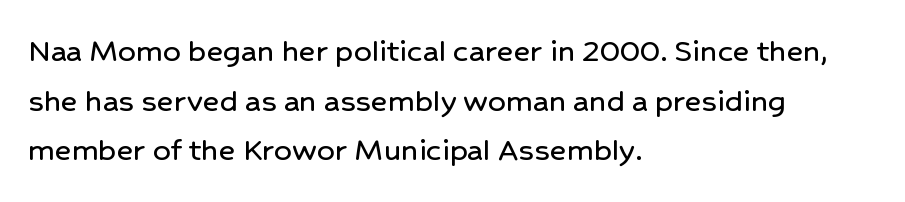
Q: Is the text italic (slanted)? A: No, it is upright.
Q: Is the typeface a serif or a sans-serif typeface? A: Sans-serif.
Q: Is the text underlined? A: No.
Q: How is the paragraph aligned? A: Left-aligned.
Q: Is the spacing between letters normal or unusually wide? A: Normal.
Q: Is the spacing between lines tight, normal or loose? A: Normal.
Q: Width (condensed, normal, or wide)? A: Normal.
Q: Stroke contrast? A: Low.
Q: x-height? A: Medium.
Q: Monospaced? A: No.
